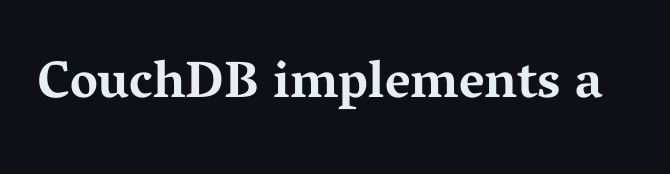
The image shows 52 px bold, wide serif type, upright; set normal letter spacing, not underlined; medium stroke contrast and a medium x-height.
